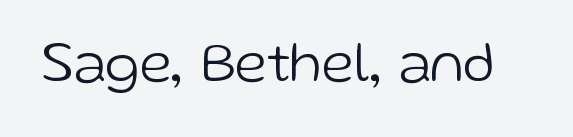
The image shows 57 px light sans-serif type, upright; set normal letter spacing, not underlined; low stroke contrast and a medium x-height.
